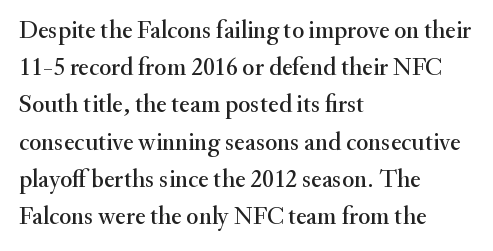
{"italic": "no", "underline": "no", "align": "left", "line_spacing": "normal", "line_spacing_ratio": 1.49, "letter_spacing": "normal", "letter_spacing_em": 0.0, "glyph_px": 25}
